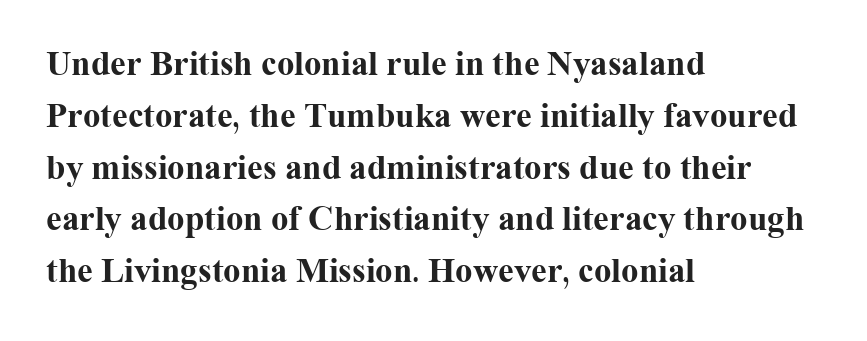
{"serif": "yes", "italic": "no", "bold": "yes", "weight": "bold", "width": "normal", "stroke_contrast": "medium", "x_height": "medium", "monospaced": "no", "underline": "no", "align": "left", "line_spacing": "normal", "line_spacing_ratio": 1.48, "letter_spacing": "normal", "letter_spacing_em": 0.0, "glyph_px": 35}
